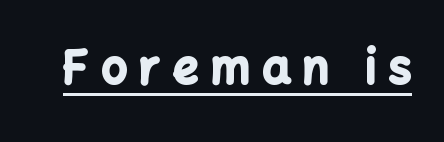
{"serif": "no", "italic": "no", "bold": "yes", "weight": "bold", "width": "normal", "stroke_contrast": "low", "x_height": "medium", "monospaced": "no", "underline": "yes", "letter_spacing": "wide", "letter_spacing_em": 0.28, "glyph_px": 45}
